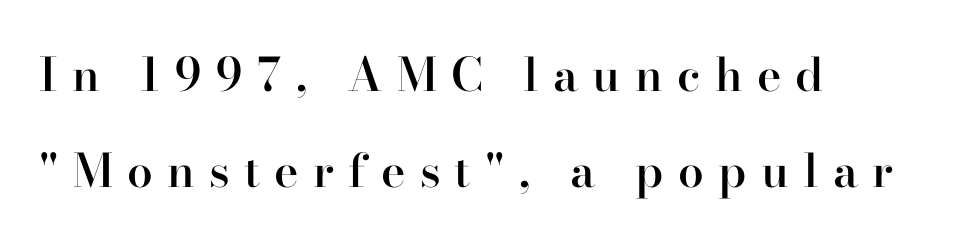
Q: Is the text bold? A: Semi-bold.
Q: Is the text italic (slanted)? A: No, it is upright.
Q: Is the typeface a serif or a sans-serif typeface? A: Serif.
Q: Is the text underlined? A: No.
Q: How is the paragraph aligned? A: Left-aligned.
Q: Is the spacing between letters normal or unusually wide? A: Unusually wide.
Q: Is the spacing between lines tight, normal or loose? A: Loose.
Q: Width (condensed, normal, or wide)? A: Normal.
Q: Stroke contrast? A: High.
Q: x-height? A: Small.
Q: Monospaced? A: No.
